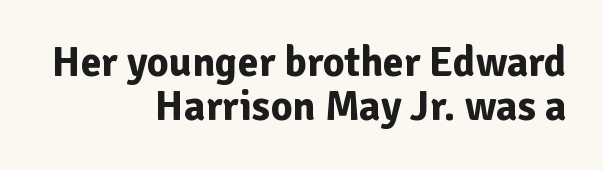
{"serif": "no", "italic": "no", "bold": "yes", "weight": "bold", "width": "normal", "stroke_contrast": "low", "x_height": "medium", "monospaced": "no", "underline": "no", "align": "right", "line_spacing": "tight", "line_spacing_ratio": 1.05, "letter_spacing": "normal", "letter_spacing_em": 0.0, "glyph_px": 42}
